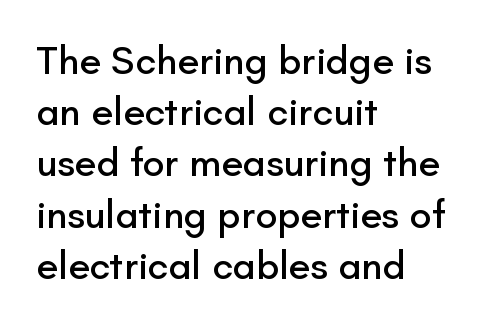
The image shows 40 px sans-serif type, upright; set left-aligned, normal line spacing (1.28x), normal letter spacing, not underlined; low stroke contrast and a small x-height.
